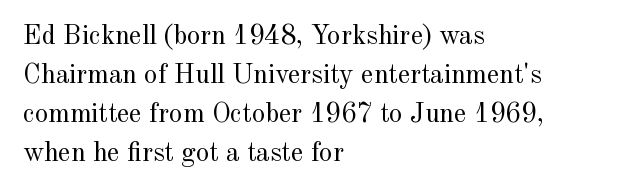
Q: Is the text bold? A: No.
Q: Is the text italic (slanted)? A: No, it is upright.
Q: Is the text underlined? A: No.
Q: How is the paragraph aligned? A: Left-aligned.
Q: Is the spacing between letters normal or unusually wide? A: Normal.
Q: Is the spacing between lines tight, normal or loose? A: Normal.
